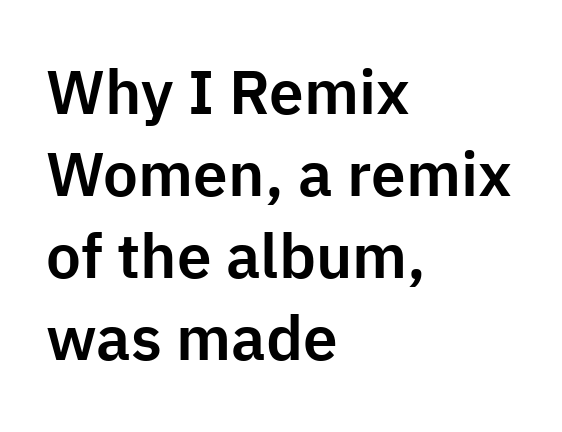
{"serif": "no", "italic": "no", "width": "normal", "stroke_contrast": "low", "x_height": "medium", "monospaced": "no", "underline": "no", "align": "left", "line_spacing": "normal", "line_spacing_ratio": 1.32, "letter_spacing": "normal", "letter_spacing_em": 0.0, "glyph_px": 62}
